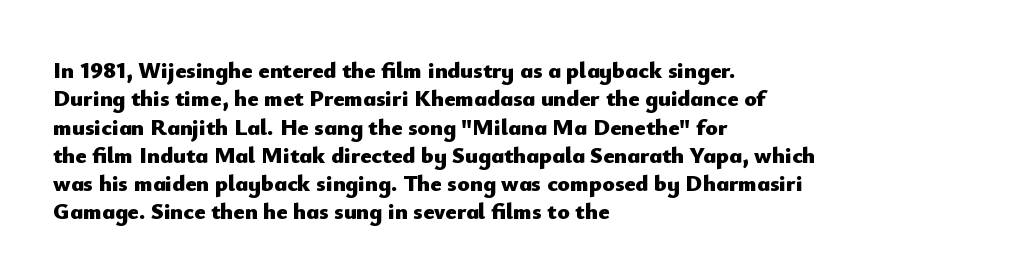
{"italic": "no", "bold": "yes", "underline": "no", "align": "left", "line_spacing_ratio": 1.23, "letter_spacing": "normal", "letter_spacing_em": 0.0, "glyph_px": 23}
